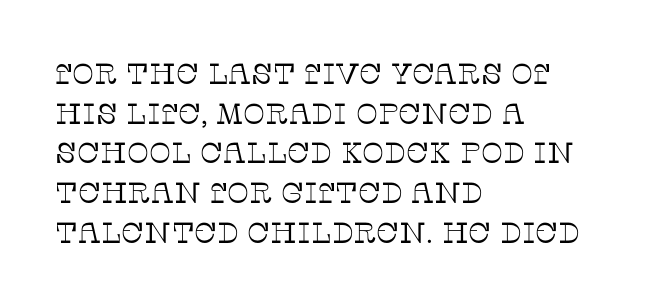
Characters remain perfectly vertical along every line. The face used here is proportionally spaced, like ordinary book or web type. No chunkiness to these letters — they're not bold. Serifs: yes, visible at the terminals of the letterforms. A bare baseline throughout the passage. Inter-character spacing is left at the font's built-in metrics.
